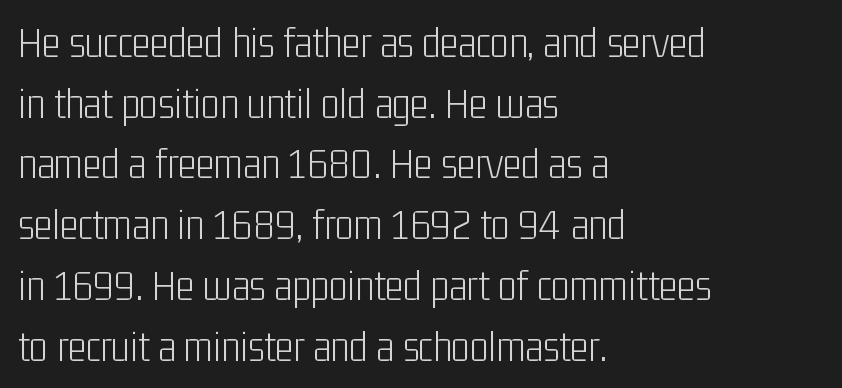
Weight class: somewhere from thin through regular. Students, observe: this is what conventionally led text looks like. Is this a sans? Yes — the strokes have no serifs. Horizontal alignment here is leftward, the default for most running prose. The lettering holds an erect, upright posture throughout.
